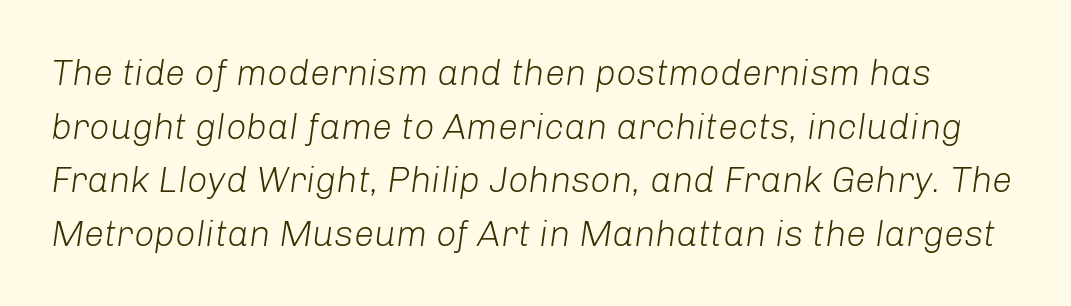
The image shows 36 px light type, italic (leaning right); set normal line spacing (1.49x), normal letter spacing, not underlined; low stroke contrast and a medium x-height.
